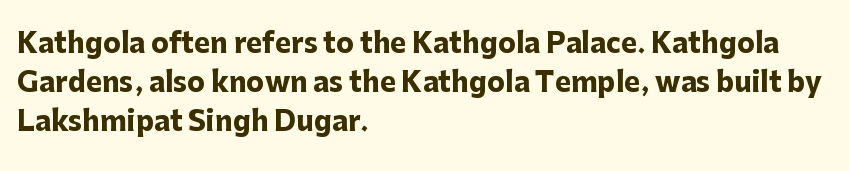
The image shows 27 px bold type, upright; set left-aligned, normal line spacing (1.45x), normal letter spacing, not underlined.
